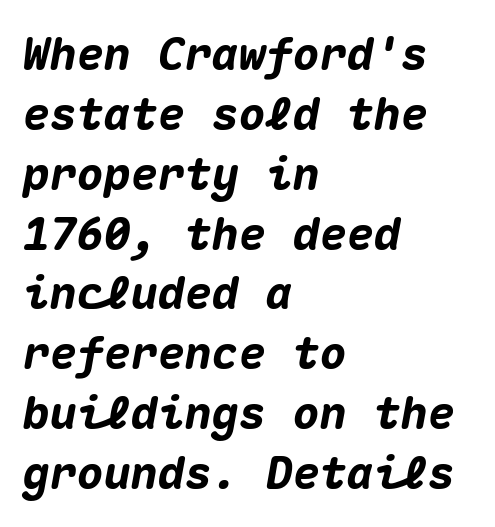
The image shows 45 px heavy type, italic (leaning right), monospaced; set left-aligned, normal line spacing (1.33x), normal letter spacing, not underlined; medium stroke contrast and a medium x-height.
